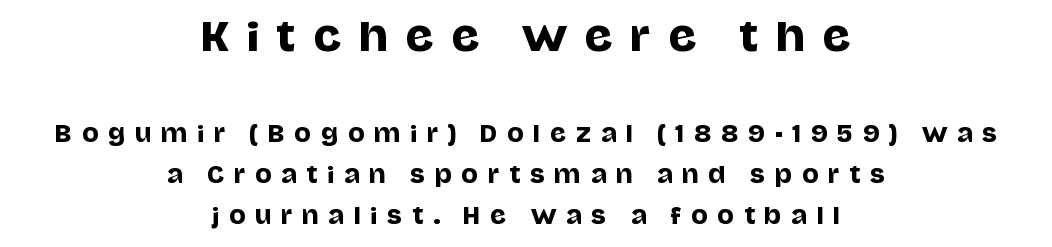
{"serif": "no", "italic": "no", "width": "normal", "stroke_contrast": "low", "x_height": "large", "monospaced": "no", "underline": "no", "align": "center", "line_spacing_ratio": 1.88, "letter_spacing": "wide", "letter_spacing_em": 0.44, "larger_block": "first", "size_ratio": 1.77, "glyph_px": 39}
